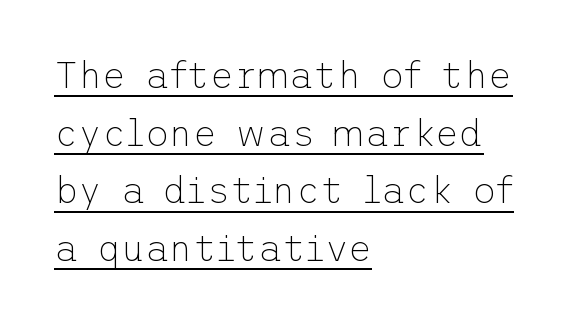
The lettering stays uniformly vertical, giving the passage a roman look. What's the leading like? Ordinary, nothing unusual. Looks like someone drew a line under every word here. Observe the ordinary spacing: letters are neighbours, not strangers.
